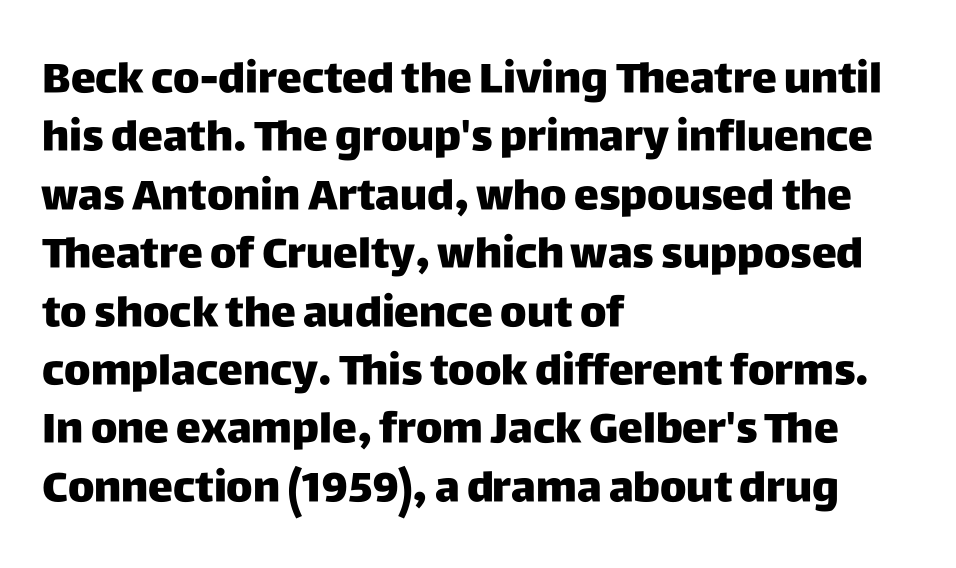
Q: Is the text bold? A: Yes.
Q: Is the text italic (slanted)? A: No, it is upright.
Q: Is the typeface a serif or a sans-serif typeface? A: Sans-serif.
Q: Is the text underlined? A: No.
Q: How is the paragraph aligned? A: Left-aligned.
Q: Is the spacing between letters normal or unusually wide? A: Normal.
Q: Is the spacing between lines tight, normal or loose? A: Normal.
Q: Width (condensed, normal, or wide)? A: Normal.
Q: Stroke contrast? A: Low.
Q: x-height? A: Large.
Q: Monospaced? A: No.
